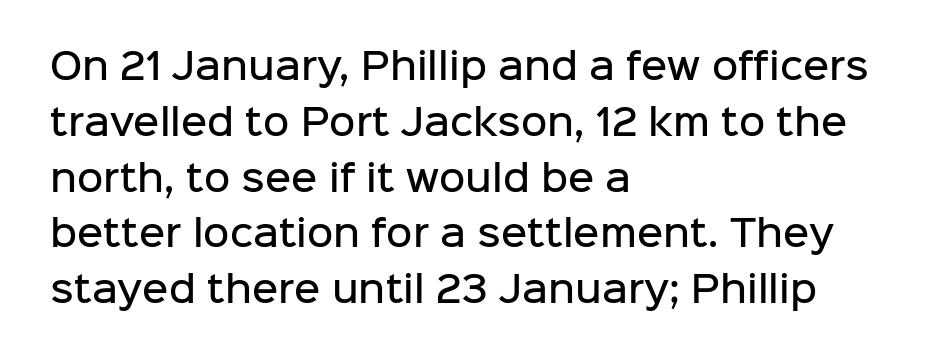
Honestly, the letter spacing is just normal — you wouldn't notice it. Firm but not heavy-handed strokes: this text is semibold. This rendering uses left alignment, leaving the right contour irregular. Quick note: underline off.
